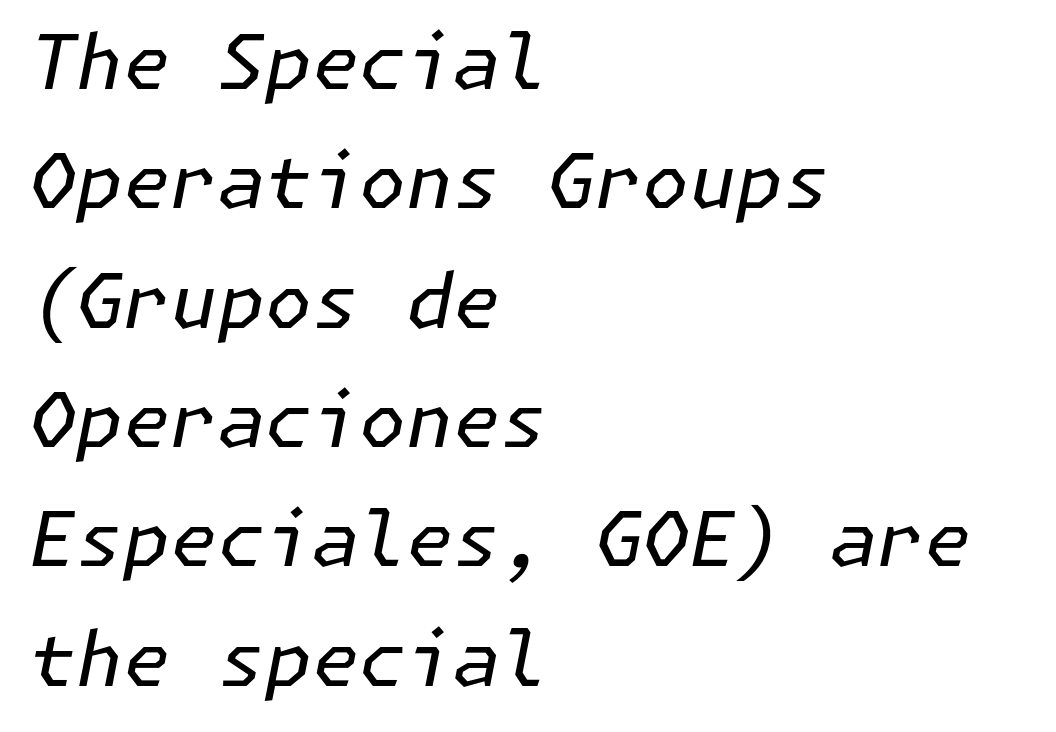
{"italic": "yes", "lean": "right", "slant_degrees": 11, "bold": "no", "weight": "regular", "width": "normal", "stroke_contrast": "low", "x_height": "medium", "underline": "no", "align": "left", "line_spacing": "normal", "line_spacing_ratio": 1.57, "letter_spacing": "normal", "letter_spacing_em": 0.0, "glyph_px": 76}
